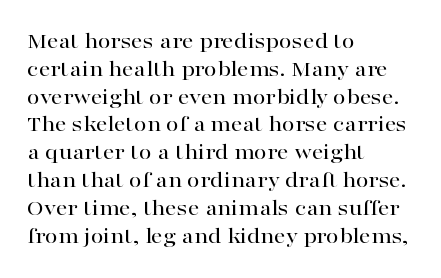
{"italic": "no", "underline": "no", "align": "left", "line_spacing_ratio": 1.21, "letter_spacing": "normal", "letter_spacing_em": 0.0, "glyph_px": 23}
